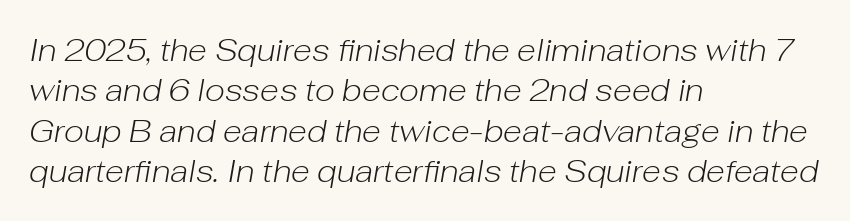
Q: Is the text bold? A: No.
Q: Is the text italic (slanted)? A: Yes, it leans right by about 10 degrees.
Q: Is the text underlined? A: No.
Q: How is the paragraph aligned? A: Left-aligned.
Q: Is the spacing between letters normal or unusually wide? A: Normal.
Q: Is the spacing between lines tight, normal or loose? A: Normal.
Q: Width (condensed, normal, or wide)? A: Normal.
Q: Stroke contrast? A: Low.
Q: x-height? A: Medium.
Q: Monospaced? A: No.
